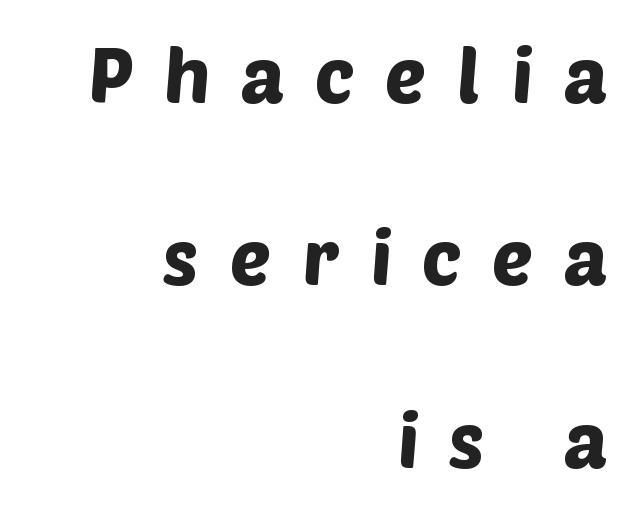
The image shows 77 px sans-serif type; set right-aligned, loose line spacing (2.37x), unusually wide letter spacing (+0.4 em), not underlined; low stroke contrast and a large x-height.
